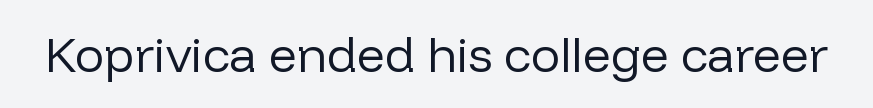
Q: Is the text bold? A: No.
Q: Is the text italic (slanted)? A: No, it is upright.
Q: Is the typeface a serif or a sans-serif typeface? A: Sans-serif.
Q: Is the text underlined? A: No.
Q: Is the spacing between letters normal or unusually wide? A: Normal.
Q: Width (condensed, normal, or wide)? A: Normal.
Q: Stroke contrast? A: Low.
Q: x-height? A: Medium.
Q: Monospaced? A: No.
